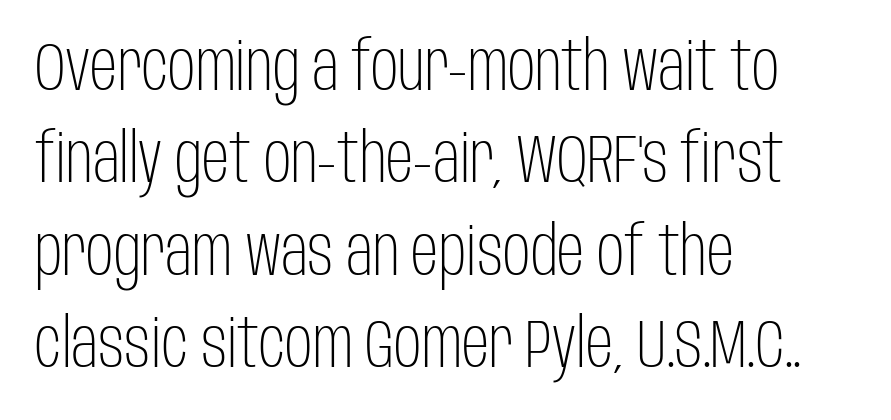
Q: Is the text bold? A: No.
Q: Is the text italic (slanted)? A: No, it is upright.
Q: Is the typeface a serif or a sans-serif typeface? A: Sans-serif.
Q: Is the text underlined? A: No.
Q: How is the paragraph aligned? A: Left-aligned.
Q: Is the spacing between letters normal or unusually wide? A: Normal.
Q: Is the spacing between lines tight, normal or loose? A: Normal.
Q: Width (condensed, normal, or wide)? A: Condensed.
Q: Stroke contrast? A: Low.
Q: x-height? A: Large.
Q: Monospaced? A: No.
